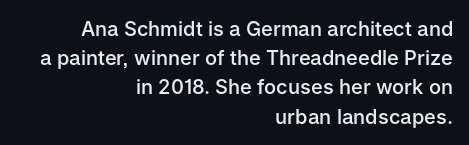
Is there much room between lines? A standard amount, neither cramped nor airy. Slightly chunky letters — semibold, I'd say, not full bold. Type without underlining. The rendering anchors every line to the right-hand side. Ordinary non-slanted type is in use. What stands out about the letter spacing? Nothing — it is the standard amount.
